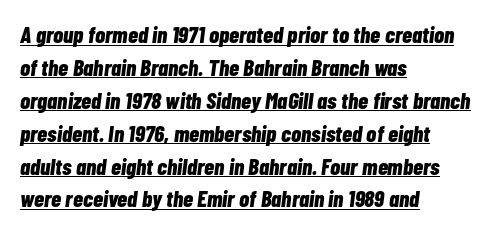
{"italic": "yes", "lean": "right", "slant_degrees": 7, "bold": "yes", "underline": "yes", "align": "left", "line_spacing": "normal", "line_spacing_ratio": 1.43, "letter_spacing": "normal", "letter_spacing_em": 0.0, "glyph_px": 23}
